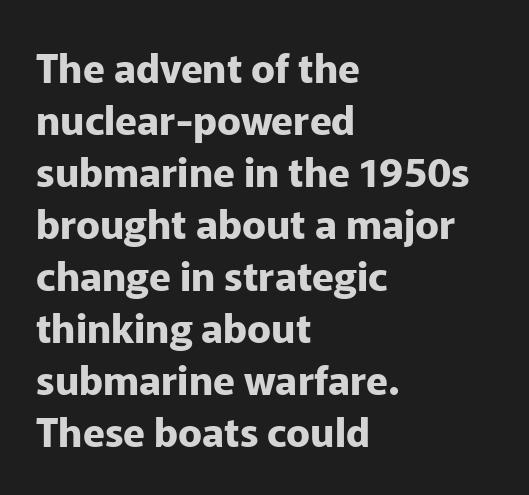
The specimen omits any rule beneath the text block's lines. Set as a true bold cut, around the 700 mark. Observe the absence of serifs on each vertical stroke in this sample. Character widths vary here, with narrow letters taking less room than wide ones. Every stem runs plumb, perpendicular to the baseline. Is there much room between lines? A standard amount, neither cramped nor airy.
